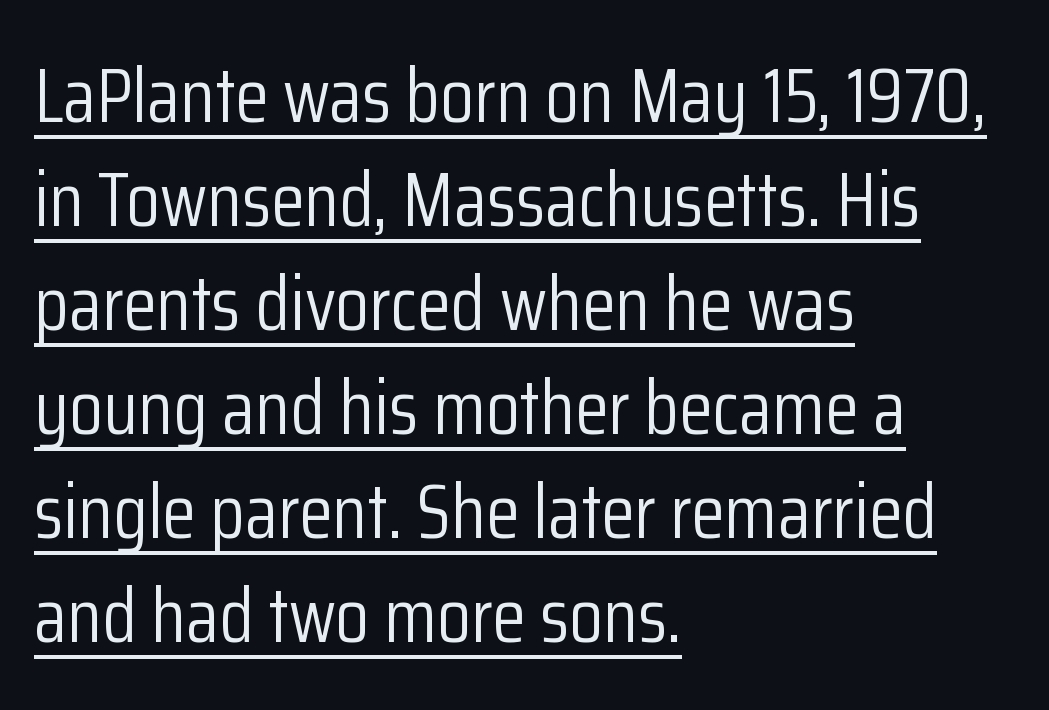
The image shows 77 px light, condensed sans-serif type, upright; set left-aligned, normal line spacing (1.35x), normal letter spacing, underlined; low stroke contrast and a medium x-height.
